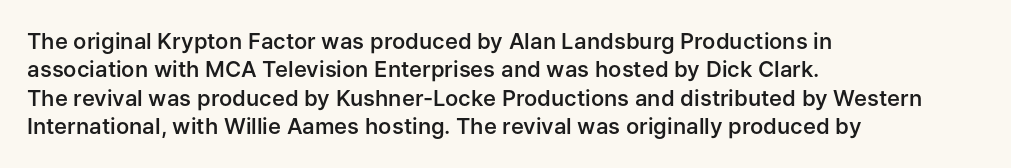
{"italic": "no", "bold": "semi", "underline": "no", "align": "left", "line_spacing": "normal", "line_spacing_ratio": 1.29, "letter_spacing": "normal", "letter_spacing_em": 0.0, "glyph_px": 22}
